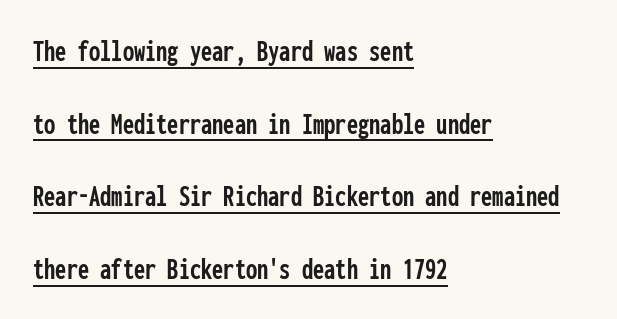
Are there feet on the stems? There aren't — it's a sans. Descenders here cross a horizontal rule under the line. Does the lettering tilt? It doesn't — this is upright. Which margin do the lines hug? The left one — the right edge is uneven. Line spacing here is loose. Fixed-width glyphs throughout — classic coding-font behaviour.
